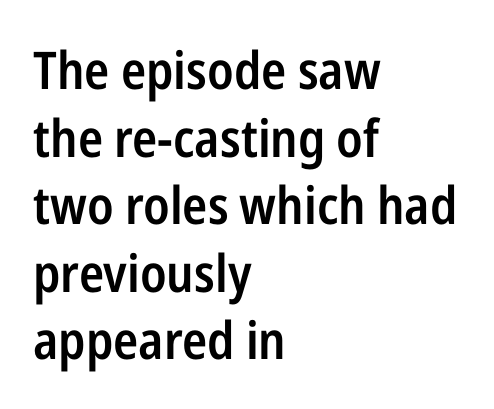
The image shows 52 px semibold, condensed sans-serif type, upright; set left-aligned, normal line spacing (1.3x), normal letter spacing, not underlined; low stroke contrast and a medium x-height.
